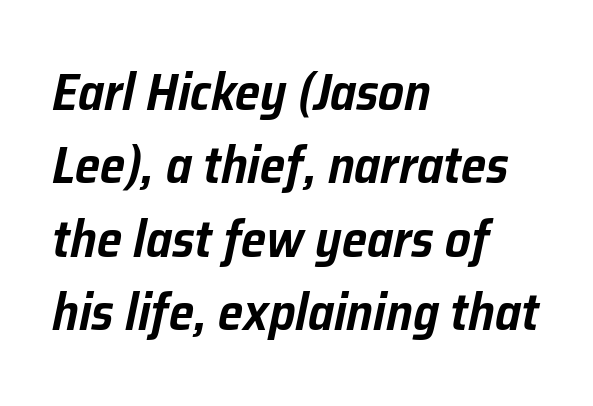
The letters are slanted; this is an italic face. If you measured baseline to baseline, you'd find a middling distance. The specimen omits any rule beneath the text block's lines. Glyph-to-glyph distance matches everyday printed text.
